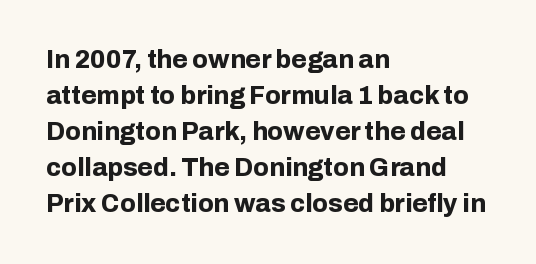
Nope, not italic — everything's standing straight. A normal amount of white space separates one row of letters from the next. Pretty heavy lettering here — definitely bold. Line starts are locked; line ends wander. Tracking here is standard; glyphs follow each other at the usual distance. Decoration check: the copy has no underline.
